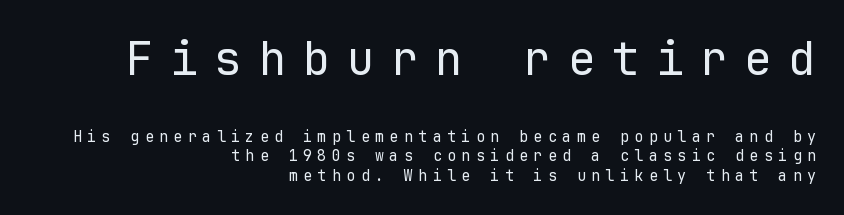
Q: Is the text bold? A: No.
Q: Is the text italic (slanted)? A: No, it is upright.
Q: Is the typeface a serif or a sans-serif typeface? A: Sans-serif.
Q: Is the text underlined? A: No.
Q: How is the paragraph aligned? A: Right-aligned.
Q: Is the spacing between letters normal or unusually wide? A: Unusually wide.
Q: Is the spacing between lines tight, normal or loose? A: Normal.
Q: Which block of text is set in a larger size, the first (top) or the second (bottom)? A: The first (top) one.
Q: Width (condensed, normal, or wide)? A: Normal.
Q: Stroke contrast? A: Low.
Q: x-height? A: Medium.
Q: Monospaced? A: Yes.
